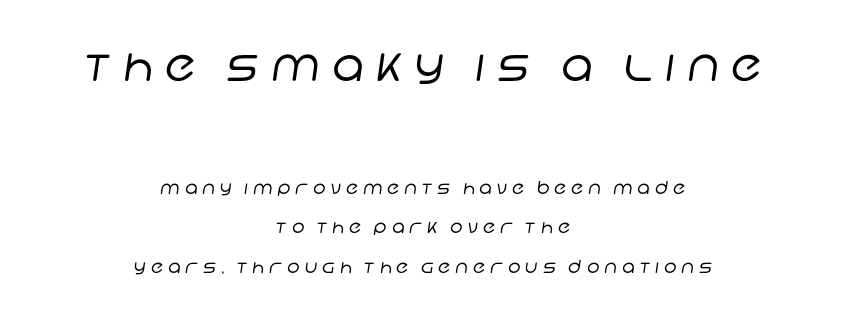
The designer went with a sans here, leaving each stem footless. The composition opens big and finishes small. This sample uses expanded letter spacing, leaving extra air between glyphs. The passage shown is typed in a proportional face where columns would drift. This block would shrink considerably if given ordinary leading; it's expanded now.
